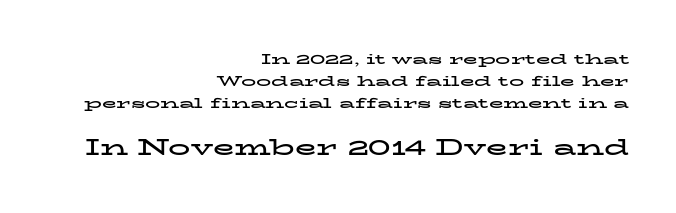
Q: Is the text bold? A: Yes.
Q: Is the text italic (slanted)? A: No, it is upright.
Q: Is the text underlined? A: No.
Q: How is the paragraph aligned? A: Right-aligned.
Q: Is the spacing between letters normal or unusually wide? A: Normal.
Q: Is the spacing between lines tight, normal or loose? A: Normal.
Q: Which block of text is set in a larger size, the first (top) or the second (bottom)? A: The second (bottom) one.
